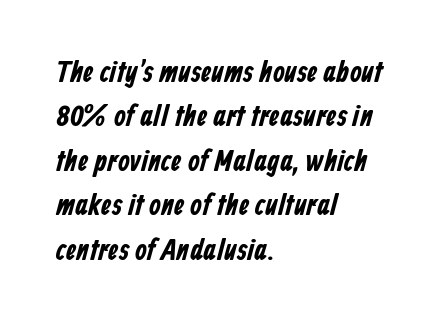
Q: Is the typeface a serif or a sans-serif typeface? A: Sans-serif.
Q: Is the text underlined? A: No.
Q: How is the paragraph aligned? A: Left-aligned.
Q: Is the spacing between letters normal or unusually wide? A: Normal.
Q: Is the spacing between lines tight, normal or loose? A: Normal.
Q: Width (condensed, normal, or wide)? A: Condensed.
Q: Stroke contrast? A: Low.
Q: x-height? A: Medium.
Q: Monospaced? A: No.
